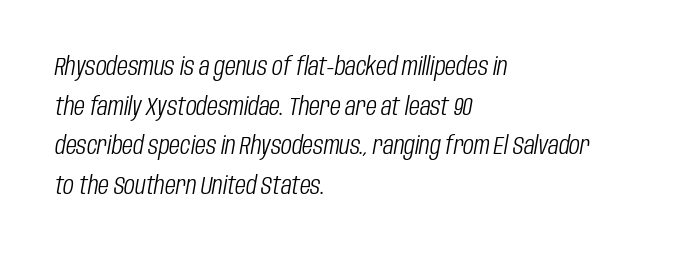
Q: Is the text bold? A: No.
Q: Is the text italic (slanted)? A: Yes, it leans right by about 10 degrees.
Q: Is the text underlined? A: No.
Q: How is the paragraph aligned? A: Left-aligned.
Q: Is the spacing between letters normal or unusually wide? A: Normal.
Q: Is the spacing between lines tight, normal or loose? A: Normal.
